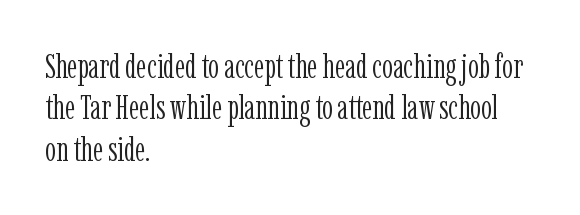
The image shows 34 px light, condensed serif type, upright; set left-aligned, line spacing 1.22x, normal letter spacing, not underlined; low stroke contrast and a medium x-height.
